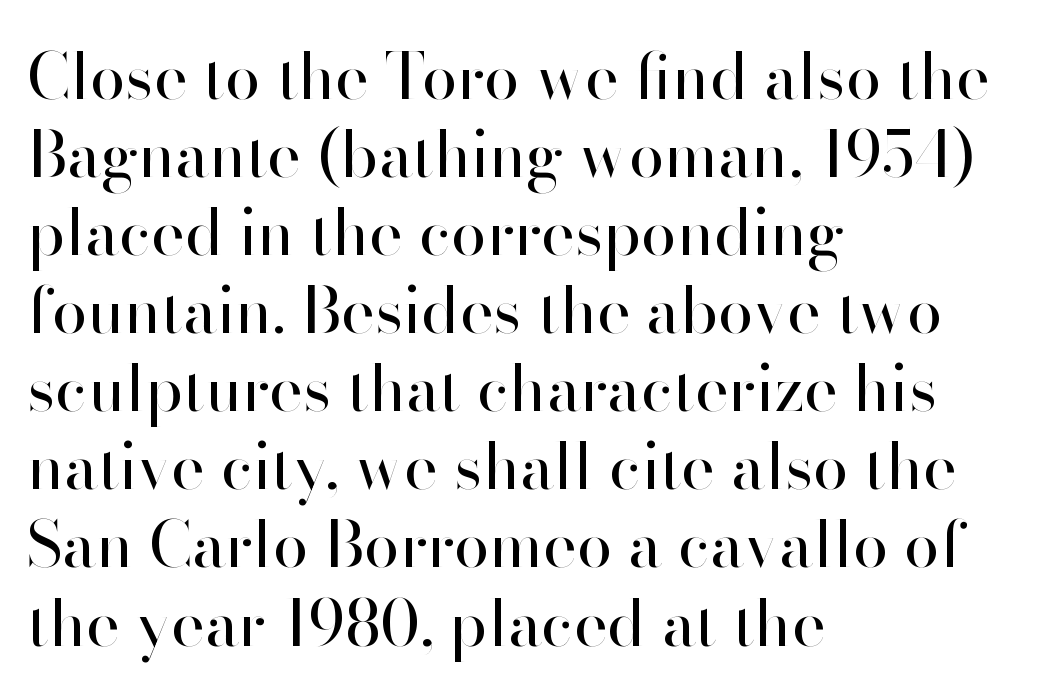
Q: Is the text bold? A: No.
Q: Is the text italic (slanted)? A: No, it is upright.
Q: Is the typeface a serif or a sans-serif typeface? A: Sans-serif.
Q: Is the text underlined? A: No.
Q: How is the paragraph aligned? A: Left-aligned.
Q: Is the spacing between letters normal or unusually wide? A: Normal.
Q: Width (condensed, normal, or wide)? A: Normal.
Q: Stroke contrast? A: High.
Q: x-height? A: Small.
Q: Monospaced? A: No.
